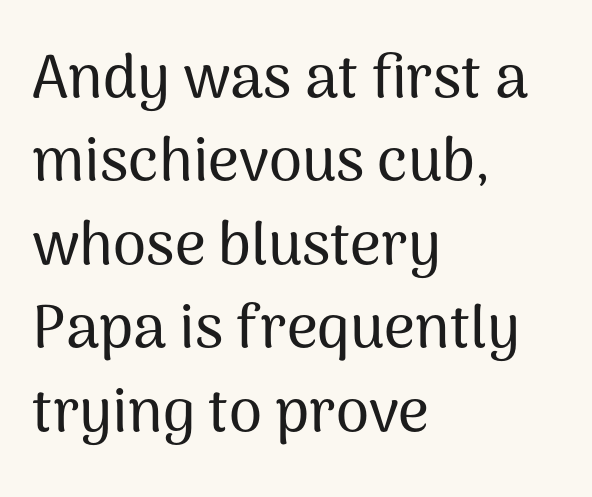
{"serif": "no", "italic": "no", "width": "normal", "stroke_contrast": "medium", "x_height": "medium", "monospaced": "no", "underline": "no", "align": "left", "line_spacing": "normal", "line_spacing_ratio": 1.39, "letter_spacing": "normal", "letter_spacing_em": 0.0, "glyph_px": 60}
